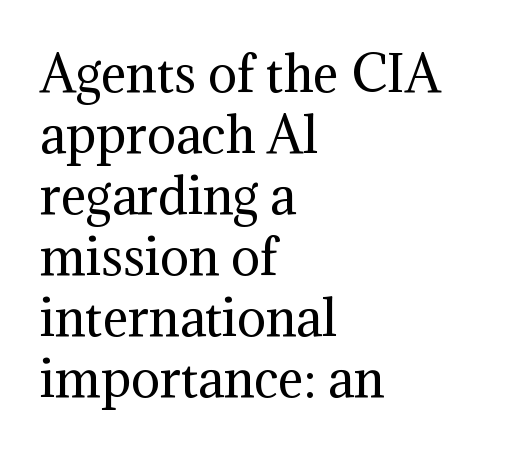
Designer's note — italics off, roman on. Beneath every word, the page is bare. A light-to-regular cut is what we see here. The leading is moderate, giving the passage an even texture. Font category for this specimen: serif. Observe the ordinary spacing: letters are neighbours, not strangers.
